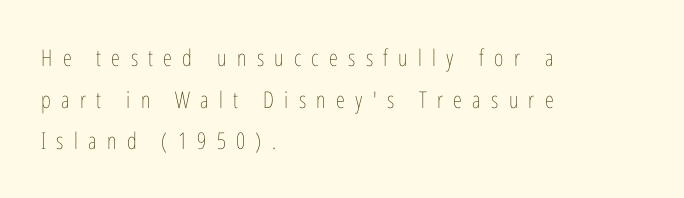
{"italic": "no", "bold": "no", "underline": "no", "align": "left", "line_spacing_ratio": 1.81, "letter_spacing": "wide", "letter_spacing_em": 0.45, "glyph_px": 23}
